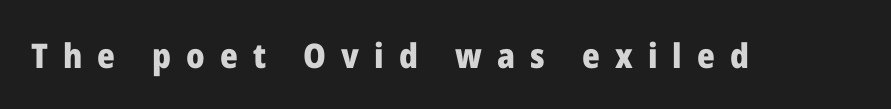
Weight: bold. Here the glyphs are tracked loosely, breaking word shapes into spaced letters. Ordinary non-slanted type is in use. The zone under the glyphs is completely vacant. Note the varied advance widths — an 'i' is clearly narrower than an 'm'.
